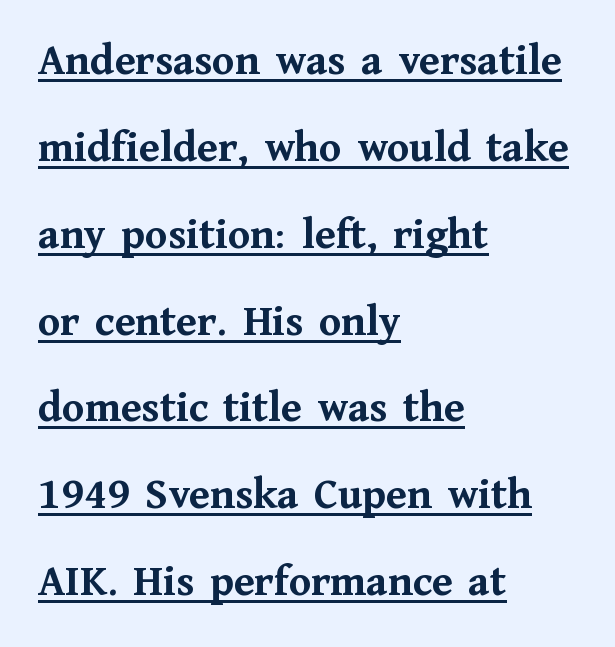
Q: Is the text bold? A: Yes.
Q: Is the text italic (slanted)? A: No, it is upright.
Q: Is the typeface a serif or a sans-serif typeface? A: Serif.
Q: Is the text underlined? A: Yes.
Q: How is the paragraph aligned? A: Left-aligned.
Q: Is the spacing between letters normal or unusually wide? A: Normal.
Q: Is the spacing between lines tight, normal or loose? A: Loose.
Q: Width (condensed, normal, or wide)? A: Normal.
Q: Stroke contrast? A: Medium.
Q: x-height? A: Medium.
Q: Monospaced? A: No.
